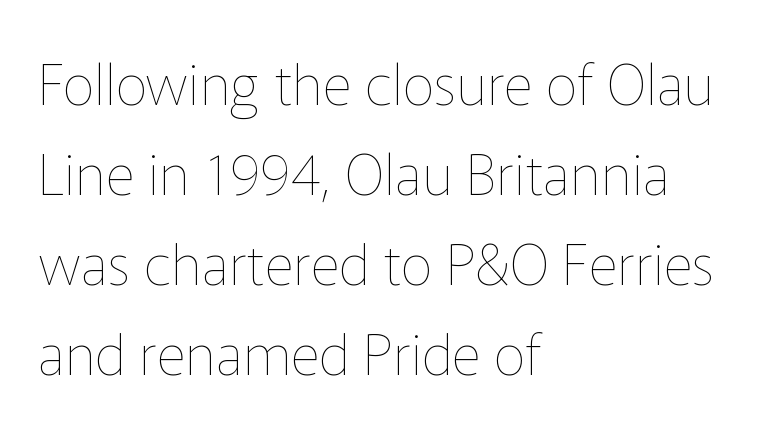
Q: Is the text bold? A: No.
Q: Is the text italic (slanted)? A: No, it is upright.
Q: Is the text underlined? A: No.
Q: How is the paragraph aligned? A: Left-aligned.
Q: Is the spacing between letters normal or unusually wide? A: Normal.
Q: Is the spacing between lines tight, normal or loose? A: Normal.
Q: Width (condensed, normal, or wide)? A: Normal.
Q: Stroke contrast? A: Low.
Q: x-height? A: Medium.
Q: Monospaced? A: No.
